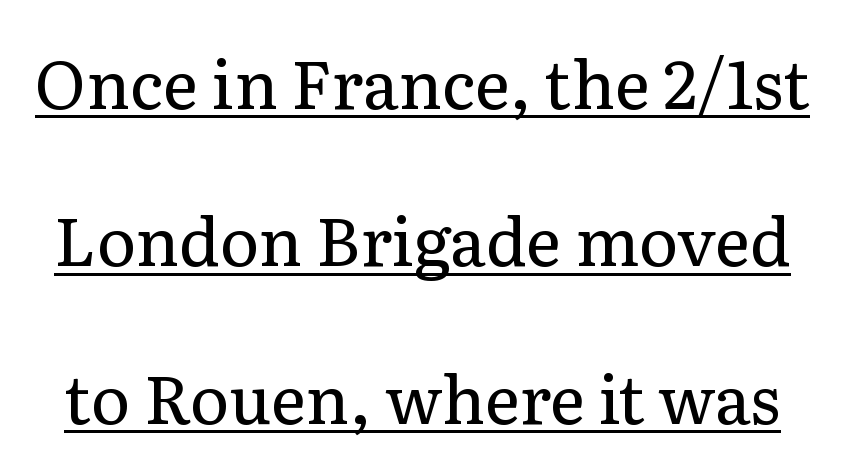
The image shows 67 px regular-weight serif type, upright; set loose line spacing (2.35x), normal letter spacing, underlined; low stroke contrast and a medium x-height.
